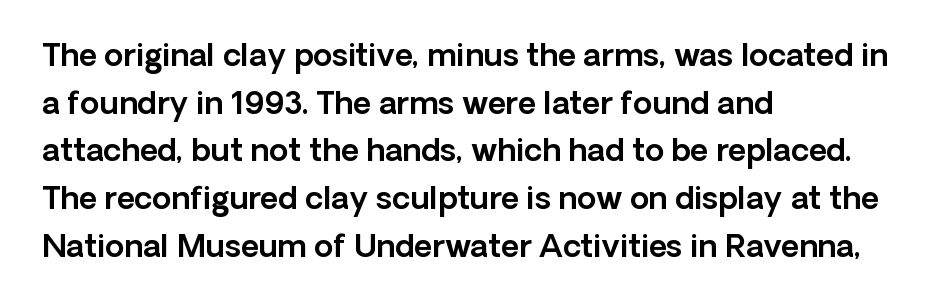
{"serif": "no", "italic": "no", "width": "normal", "x_height": "medium", "monospaced": "no", "underline": "no", "align": "left", "line_spacing": "normal", "line_spacing_ratio": 1.54, "letter_spacing": "normal", "letter_spacing_em": 0.0, "glyph_px": 31}
